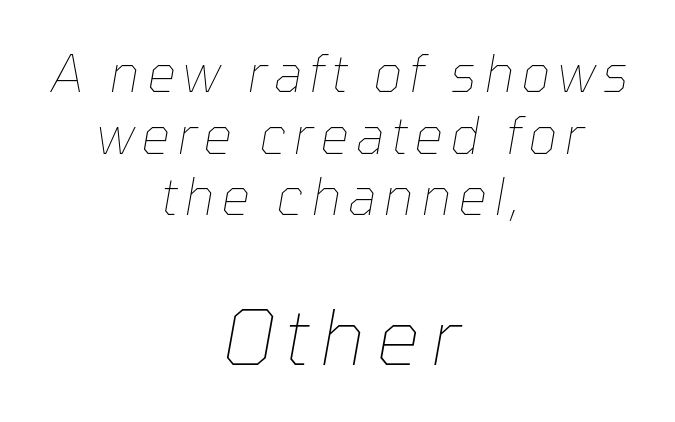
The image shows 77 px thin type, italic (leaning right); set centered, line spacing 1.21x, not underlined; the second (bottom) block is 1.51x larger; low stroke contrast and a medium x-height.
